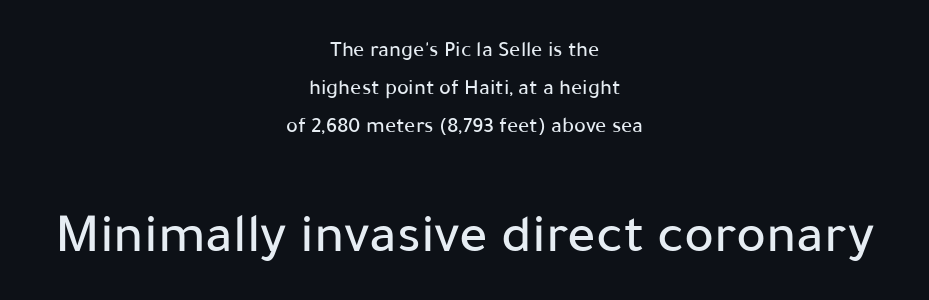
{"serif": "no", "italic": "no", "width": "normal", "stroke_contrast": "low", "x_height": "medium", "monospaced": "no", "underline": "no", "align": "center", "line_spacing_ratio": 1.73, "letter_spacing": "normal", "letter_spacing_em": 0.0, "larger_block": "second", "size_ratio": 2.55, "glyph_px": 56}
